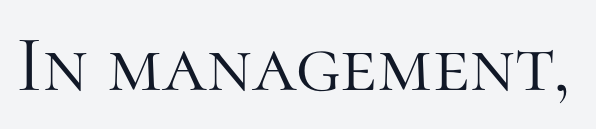
The image shows 80 px light serif type, upright; set normal letter spacing, not underlined; high stroke contrast and a medium x-height.
